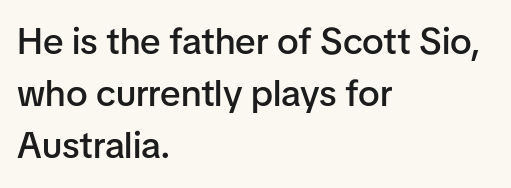
{"serif": "no", "italic": "no", "bold": "semi", "weight": "semibold", "width": "normal", "stroke_contrast": "low", "x_height": "medium", "monospaced": "no", "underline": "no", "align": "left", "line_spacing": "normal", "line_spacing_ratio": 1.41, "letter_spacing": "normal", "letter_spacing_em": 0.0, "glyph_px": 37}
